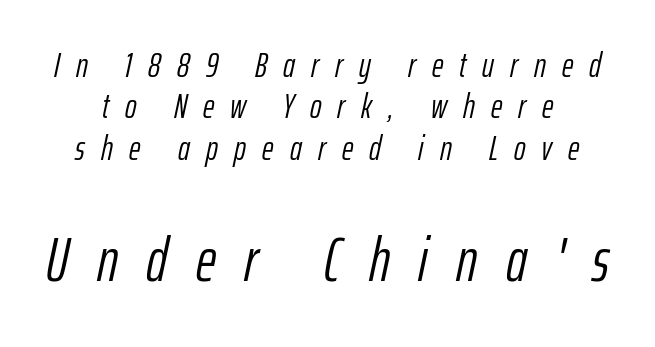
Q: Is the text bold? A: No.
Q: Is the text italic (slanted)? A: Yes, it leans right by about 12 degrees.
Q: Is the text underlined? A: No.
Q: Is the spacing between letters normal or unusually wide? A: Unusually wide.
Q: Which block of text is set in a larger size, the first (top) or the second (bottom)? A: The second (bottom) one.
Q: Width (condensed, normal, or wide)? A: Condensed.
Q: Stroke contrast? A: Low.
Q: x-height? A: Medium.
Q: Monospaced? A: No.
